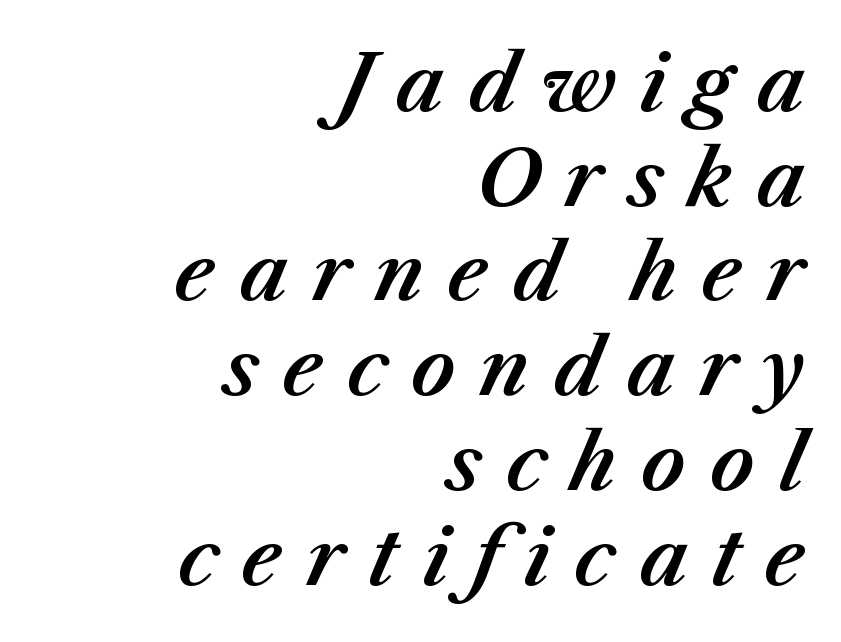
{"italic": "yes", "lean": "right", "slant_degrees": 23, "width": "normal", "stroke_contrast": "medium", "x_height": "medium", "monospaced": "no", "underline": "no", "align": "right", "line_spacing_ratio": 1.23, "letter_spacing": "wide", "letter_spacing_em": 0.31, "glyph_px": 77}
